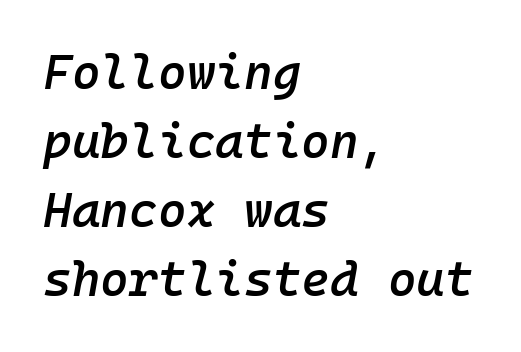
The image shows 49 px semibold type, italic (leaning right), monospaced; set left-aligned, normal line spacing (1.41x), normal letter spacing, not underlined; low stroke contrast and a medium x-height.
